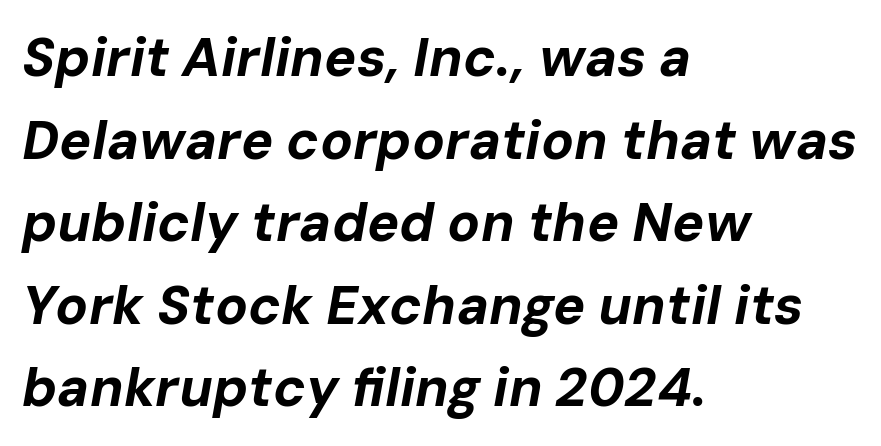
{"italic": "yes", "lean": "right", "slant_degrees": 10, "bold": "yes", "weight": "bold", "width": "normal", "stroke_contrast": "low", "x_height": "medium", "monospaced": "no", "underline": "no", "align": "left", "line_spacing": "normal", "line_spacing_ratio": 1.53, "letter_spacing": "normal", "letter_spacing_em": 0.0, "glyph_px": 54}
